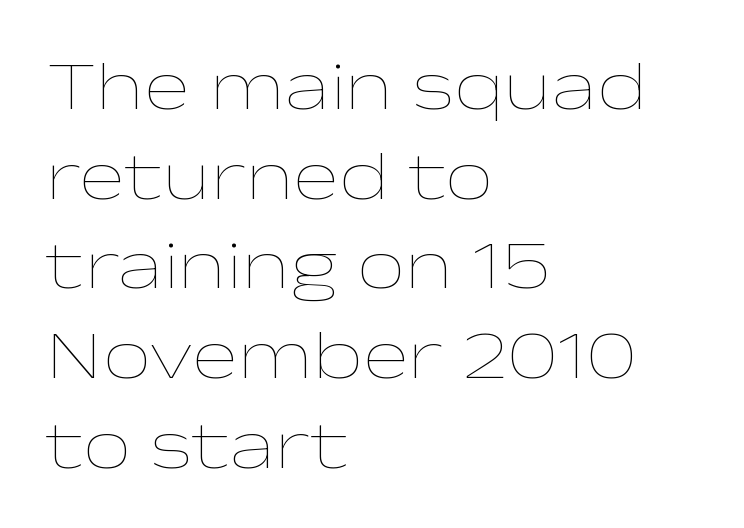
Q: Is the text bold? A: No.
Q: Is the text italic (slanted)? A: No, it is upright.
Q: Is the text underlined? A: No.
Q: How is the paragraph aligned? A: Left-aligned.
Q: Is the spacing between letters normal or unusually wide? A: Normal.
Q: Is the spacing between lines tight, normal or loose? A: Normal.
Q: Width (condensed, normal, or wide)? A: Wide.
Q: Stroke contrast? A: Low.
Q: x-height? A: Medium.
Q: Monospaced? A: No.
